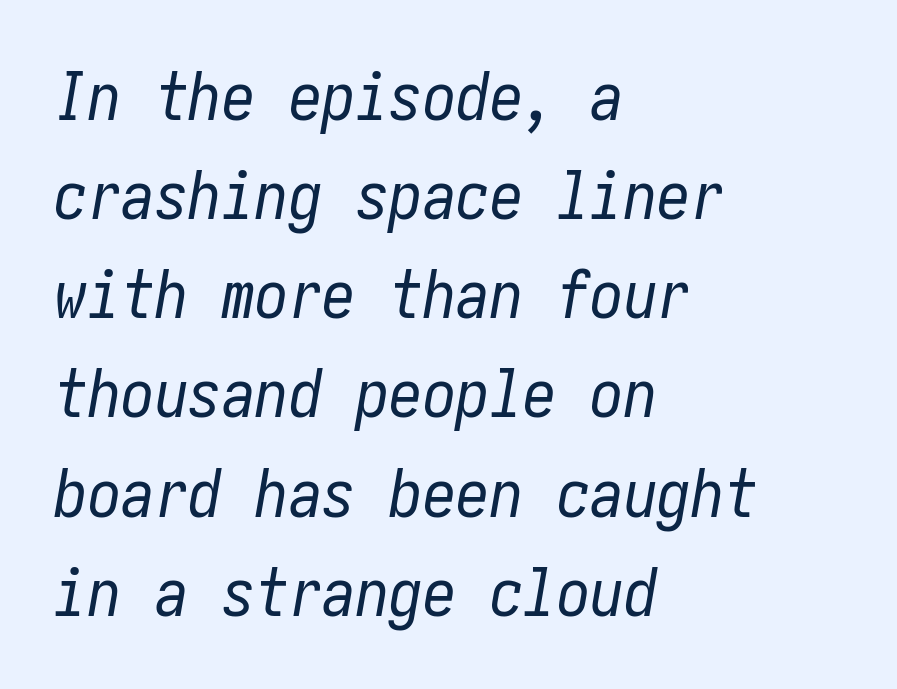
Q: Is the text bold? A: No.
Q: Is the text italic (slanted)? A: Yes, it leans right by about 10 degrees.
Q: Is the text underlined? A: No.
Q: How is the paragraph aligned? A: Left-aligned.
Q: Is the spacing between letters normal or unusually wide? A: Normal.
Q: Is the spacing between lines tight, normal or loose? A: Normal.
Q: Width (condensed, normal, or wide)? A: Condensed.
Q: Stroke contrast? A: Low.
Q: x-height? A: Medium.
